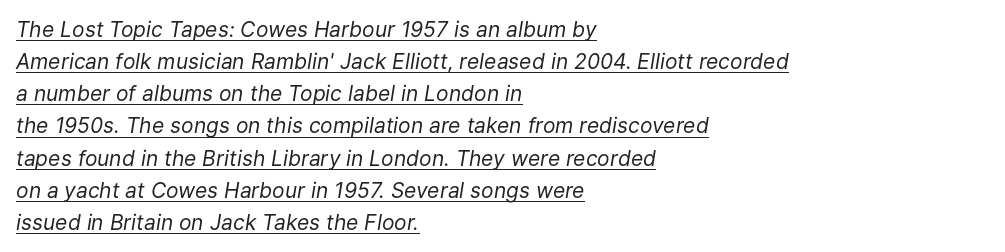
{"italic": "yes", "lean": "right", "slant_degrees": 9, "bold": "no", "underline": "yes", "align": "left", "line_spacing": "normal", "line_spacing_ratio": 1.53, "letter_spacing": "normal", "letter_spacing_em": 0.0, "glyph_px": 21}
